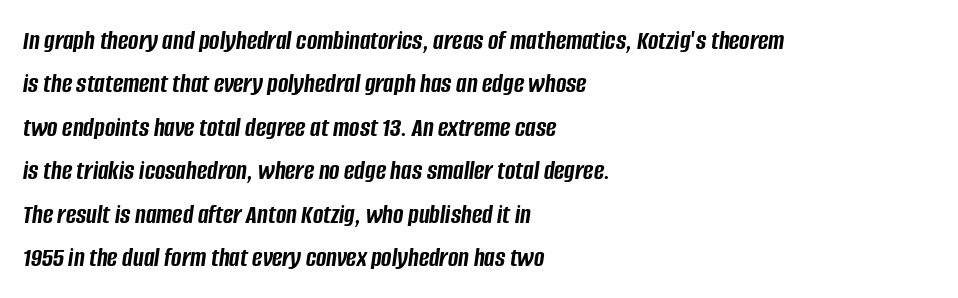
{"italic": "yes", "lean": "right", "slant_degrees": 8, "bold": "yes", "weight": "semibold", "width": "condensed", "stroke_contrast": "low", "x_height": "large", "monospaced": "no", "underline": "no", "align": "left", "line_spacing": "normal", "line_spacing_ratio": 1.55, "letter_spacing": "normal", "letter_spacing_em": 0.0, "glyph_px": 28}
